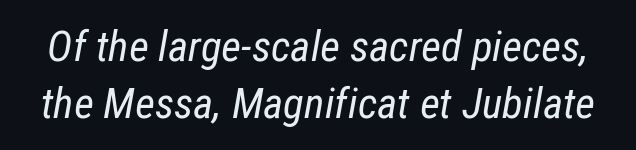
A typesetter would call this proportional, since set widths differ per character. Letters rest on an invisible, unmarked baseline. Words appear dense and cohesive because spacing is normal. Students, observe: this is what conventionally led text looks like. Nothing heavy about these letters — not bold at all.
